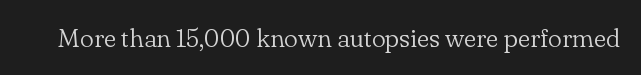
The image shows 26 px text type, upright; set normal letter spacing, not underlined.
